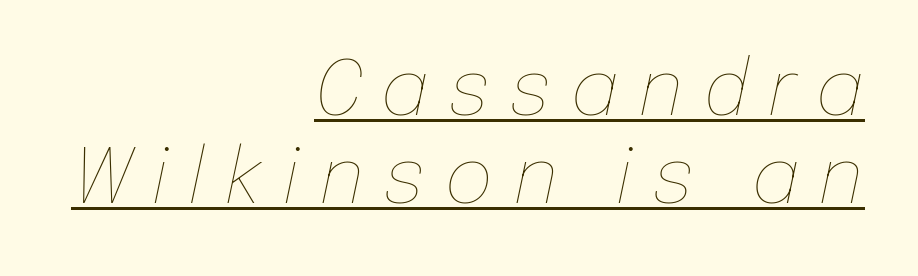
The image shows 76 px thin type, italic (leaning right); set right-aligned, line spacing 1.16x, unusually wide letter spacing (+0.25 em), underlined; low stroke contrast and a medium x-height.
